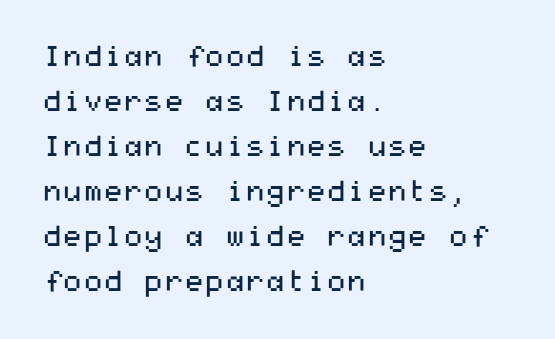
{"serif": "no", "italic": "no", "bold": "no", "weight": "regular", "width": "wide", "stroke_contrast": "medium", "x_height": "medium", "underline": "no", "align": "left", "line_spacing": "normal", "line_spacing_ratio": 1.55, "letter_spacing": "normal", "letter_spacing_em": 0.0, "glyph_px": 29}
